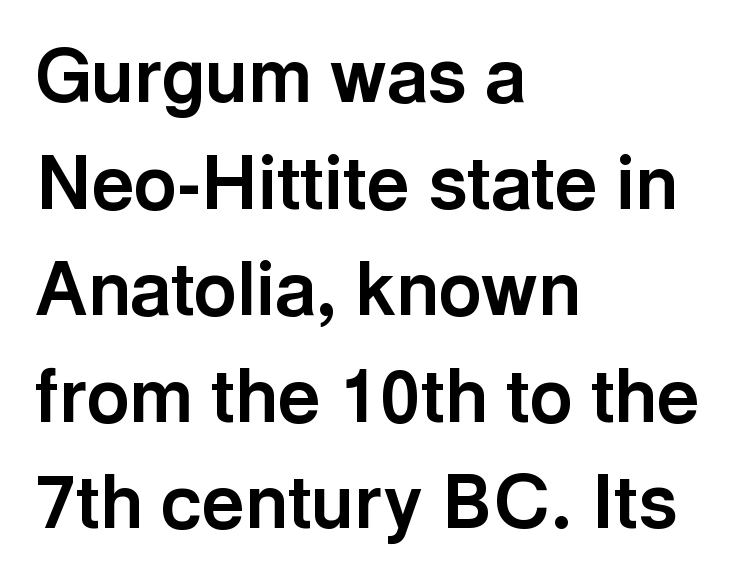
The letters stand upright; this is a roman face. I'd call this a sans setting — the letters go barefoot. Note the varied advance widths — an 'i' is clearly narrower than an 'm'. Type without underlining. How would I describe the line gaps? Plain and ordinary.
